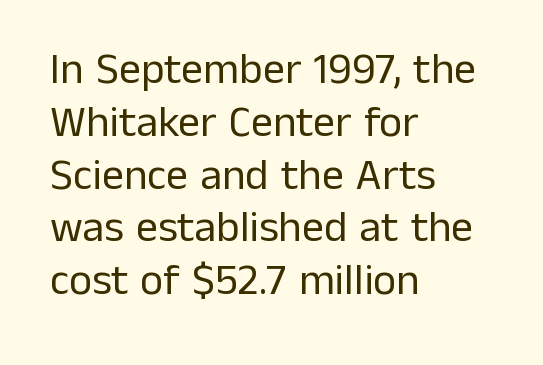
Q: Is the text bold? A: No.
Q: Is the text italic (slanted)? A: No, it is upright.
Q: Is the typeface a serif or a sans-serif typeface? A: Sans-serif.
Q: Is the text underlined? A: No.
Q: How is the paragraph aligned? A: Left-aligned.
Q: Is the spacing between letters normal or unusually wide? A: Normal.
Q: Width (condensed, normal, or wide)? A: Normal.
Q: Stroke contrast? A: Low.
Q: x-height? A: Medium.
Q: Monospaced? A: No.
